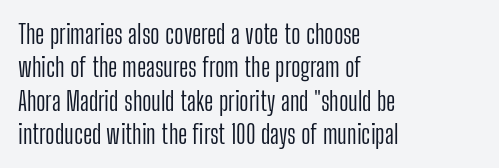
The image shows 26 px text type, upright; set left-aligned, normal line spacing (1.28x), normal letter spacing, not underlined.
